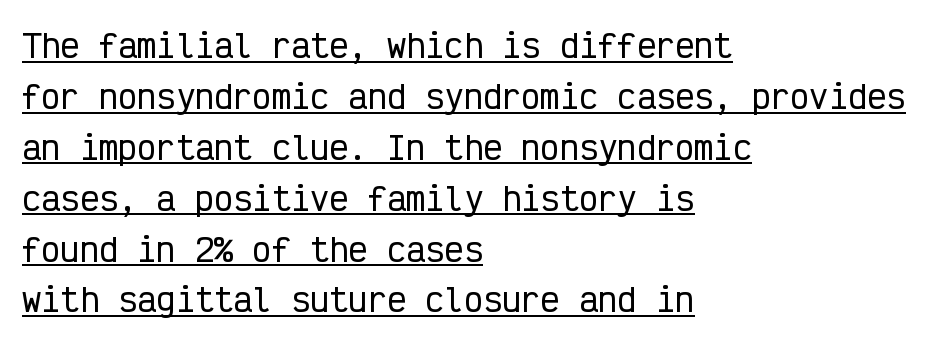
Q: Is the text italic (slanted)? A: No, it is upright.
Q: Is the typeface a serif or a sans-serif typeface? A: Sans-serif.
Q: Is the text underlined? A: Yes.
Q: How is the paragraph aligned? A: Left-aligned.
Q: Is the spacing between letters normal or unusually wide? A: Normal.
Q: Is the spacing between lines tight, normal or loose? A: Normal.
Q: Width (condensed, normal, or wide)? A: Condensed.
Q: Stroke contrast? A: Low.
Q: x-height? A: Medium.
Q: Monospaced? A: Yes.
